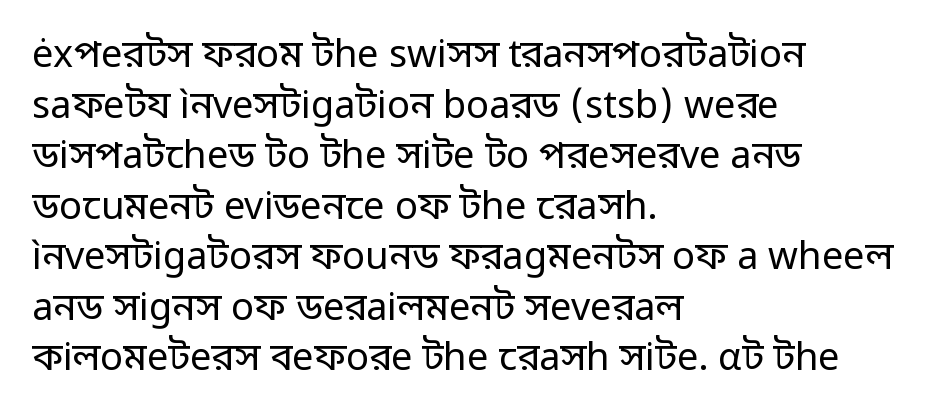
{"serif": "no", "italic": "no", "bold": "no", "weight": "regular", "width": "normal", "stroke_contrast": "low", "x_height": "medium", "monospaced": "no", "underline": "no", "align": "left", "line_spacing": "normal", "line_spacing_ratio": 1.33, "letter_spacing": "normal", "letter_spacing_em": 0.0, "glyph_px": 38}
